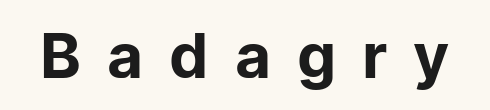
The face used here is a sans, in the tradition of grotesques and geometrics. The specimen reads as upright at a glance. Look at the tracking — it's clearly loosened, letters drifting apart. Spacing verdict: proportional, widths tailored to each character. Just letters on the line, the space beneath them empty.
